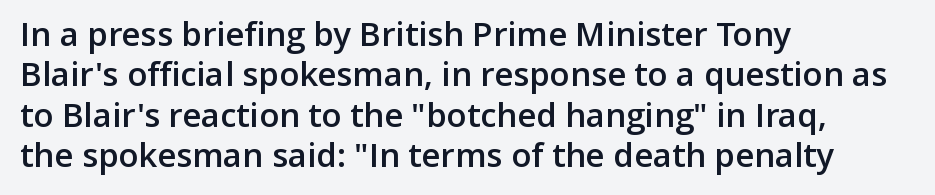
Q: Is the text bold? A: Semi-bold.
Q: Is the text italic (slanted)? A: No, it is upright.
Q: Is the typeface a serif or a sans-serif typeface? A: Sans-serif.
Q: Is the text underlined? A: No.
Q: How is the paragraph aligned? A: Left-aligned.
Q: Is the spacing between letters normal or unusually wide? A: Normal.
Q: Width (condensed, normal, or wide)? A: Normal.
Q: Stroke contrast? A: Low.
Q: x-height? A: Medium.
Q: Monospaced? A: No.
